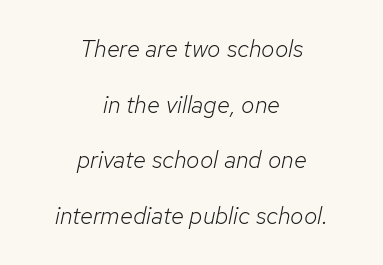
Q: Is the text bold? A: No.
Q: Is the text italic (slanted)? A: Yes, it leans right by about 12 degrees.
Q: Is the text underlined? A: No.
Q: How is the paragraph aligned? A: Centered.
Q: Is the spacing between letters normal or unusually wide? A: Normal.
Q: Is the spacing between lines tight, normal or loose? A: Loose.
